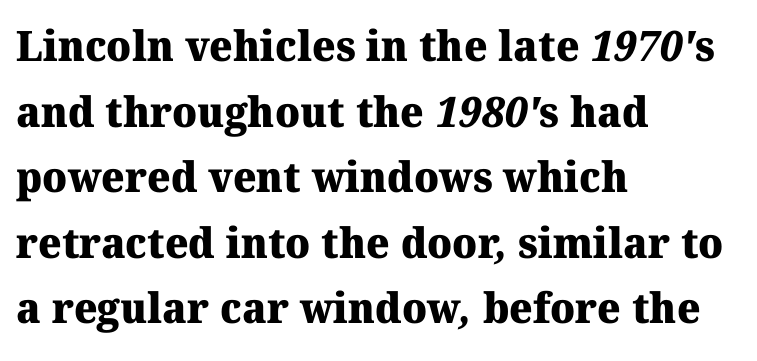
Where is the straight margin? On the left. On the weight axis this lands at bold, roughly 700. The rendering keeps characters at their native spacing. Regarding serifs, this sample has them. These lines are rendered in a variable-pitch font. The space directly below the letters is spotless.
